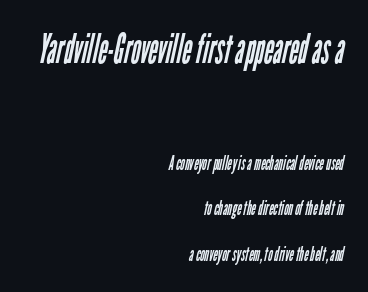
The image shows 41 px regular-weight, condensed sans-serif type; set right-aligned, loose line spacing (2.29x), normal letter spacing, not underlined; the first (top) block is 2.05x larger; low stroke contrast and a medium x-height.
